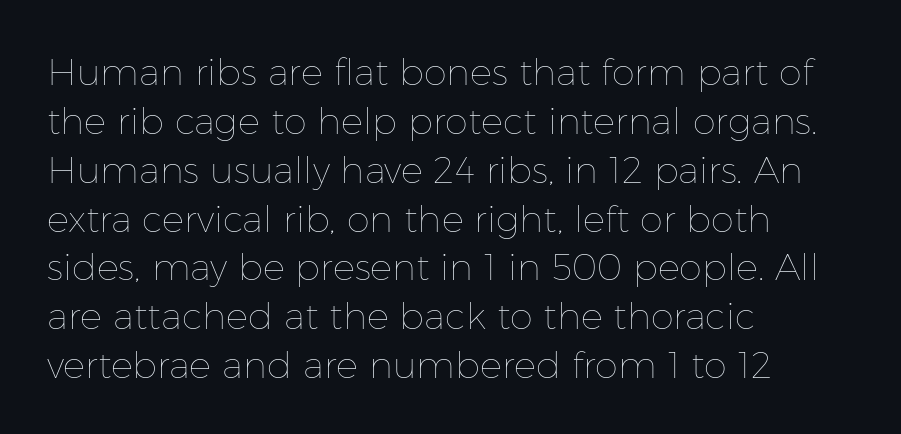
{"italic": "no", "bold": "no", "weight": "thin", "width": "normal", "stroke_contrast": "low", "x_height": "medium", "monospaced": "no", "underline": "no", "align": "left", "line_spacing": "normal", "line_spacing_ratio": 1.32, "letter_spacing": "normal", "letter_spacing_em": 0.0, "glyph_px": 37}
